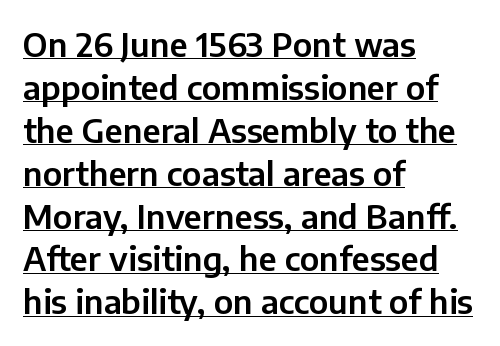
Q: Is the text italic (slanted)? A: No, it is upright.
Q: Is the typeface a serif or a sans-serif typeface? A: Sans-serif.
Q: Is the text underlined? A: Yes.
Q: How is the paragraph aligned? A: Left-aligned.
Q: Is the spacing between letters normal or unusually wide? A: Normal.
Q: Is the spacing between lines tight, normal or loose? A: Normal.
Q: Width (condensed, normal, or wide)? A: Normal.
Q: Stroke contrast? A: Low.
Q: x-height? A: Medium.
Q: Monospaced? A: No.
